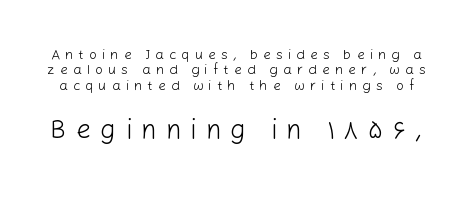
The following chunk of copy outweighs the initial chunk in type size. Glance below the letters and you will spot only blank space. You could only call the tracking loose — the letters float apart. No chunkiness to these letters — they're not bold.
